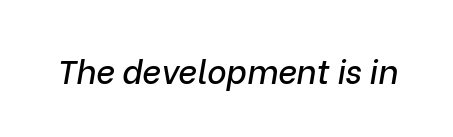
The image shows 33 px text type, italic (leaning right); set normal letter spacing, not underlined; low stroke contrast and a medium x-height.
